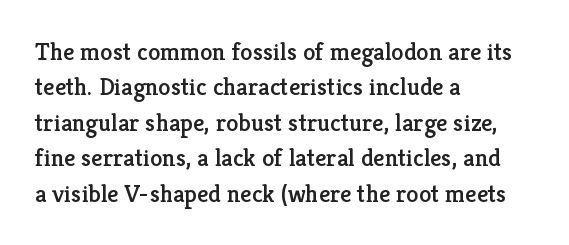
The image shows 25 px text type, upright; set left-aligned, normal line spacing (1.42x), normal letter spacing, not underlined.
